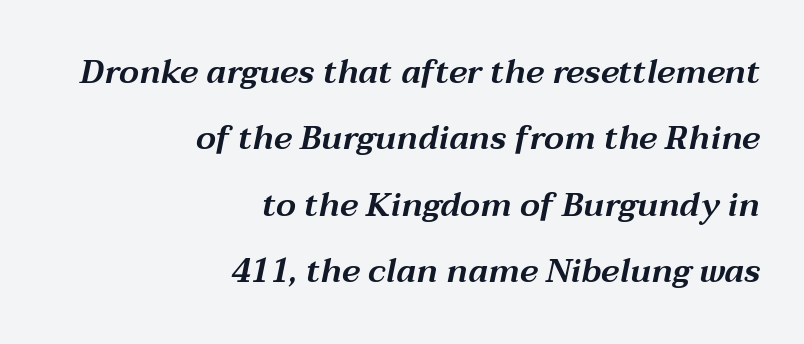
Q: Is the text italic (slanted)? A: Yes, it leans right by about 12 degrees.
Q: Is the text underlined? A: No.
Q: How is the paragraph aligned? A: Right-aligned.
Q: Is the spacing between letters normal or unusually wide? A: Normal.
Q: Is the spacing between lines tight, normal or loose? A: Loose.
Q: Width (condensed, normal, or wide)? A: Wide.
Q: Stroke contrast? A: Medium.
Q: x-height? A: Medium.
Q: Monospaced? A: No.
